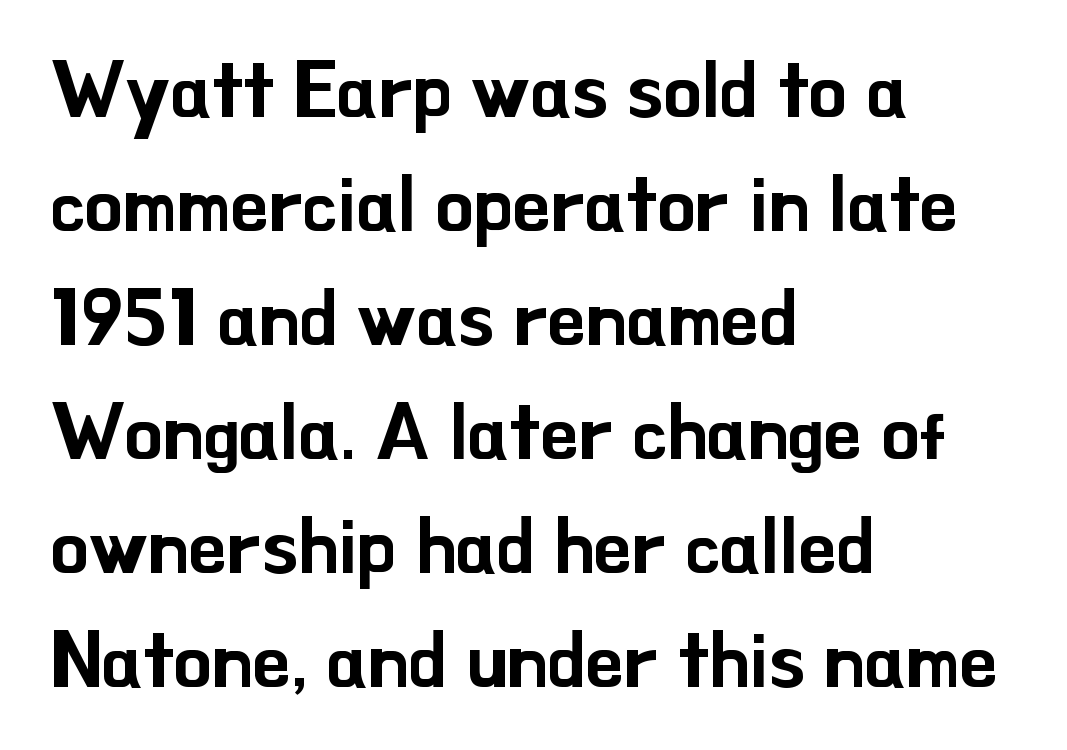
{"serif": "no", "italic": "no", "width": "normal", "stroke_contrast": "low", "x_height": "small", "monospaced": "no", "underline": "no", "align": "left", "line_spacing": "normal", "line_spacing_ratio": 1.48, "letter_spacing": "normal", "letter_spacing_em": 0.0, "glyph_px": 77}
